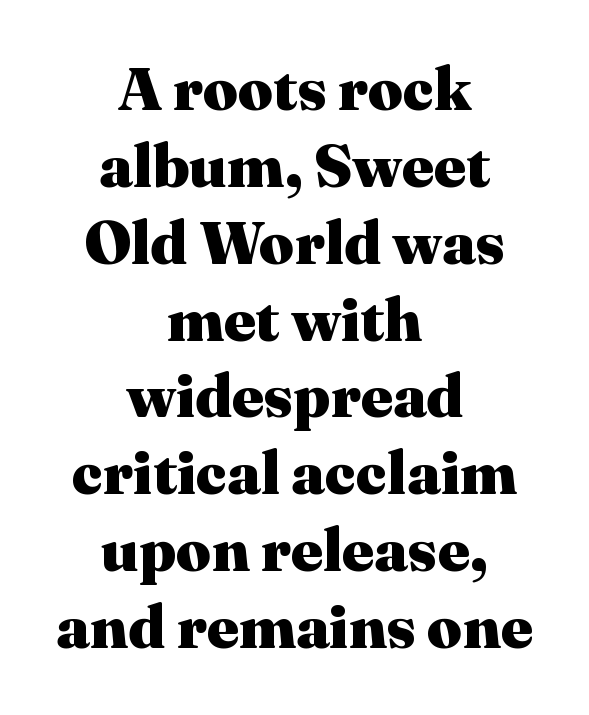
The image shows 61 px heavy serif type, upright; set centered, normal line spacing (1.26x), normal letter spacing, not underlined; medium stroke contrast and a medium x-height.
